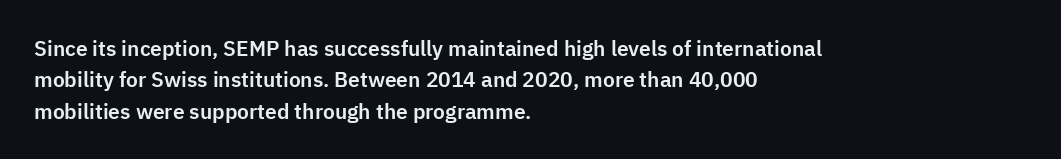
Q: Is the text italic (slanted)? A: No, it is upright.
Q: Is the text underlined? A: No.
Q: How is the paragraph aligned? A: Left-aligned.
Q: Is the spacing between letters normal or unusually wide? A: Normal.
Q: Is the spacing between lines tight, normal or loose? A: Normal.
